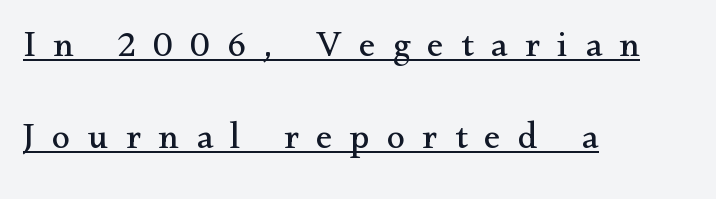
The image shows 37 px regular-weight serif type, upright; set left-aligned, loose line spacing (2.48x), unusually wide letter spacing (+0.47 em), underlined; medium stroke contrast and a small x-height.
